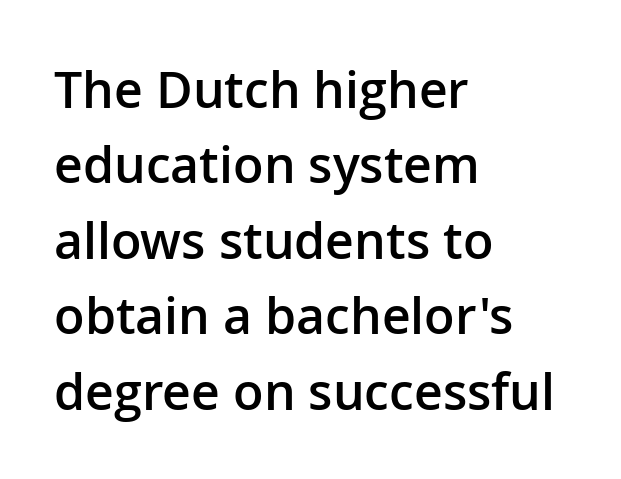
{"serif": "no", "italic": "no", "bold": "semi", "weight": "semibold", "width": "normal", "stroke_contrast": "low", "x_height": "medium", "monospaced": "no", "underline": "no", "align": "left", "line_spacing": "normal", "line_spacing_ratio": 1.51, "letter_spacing": "normal", "letter_spacing_em": 0.0, "glyph_px": 50}
